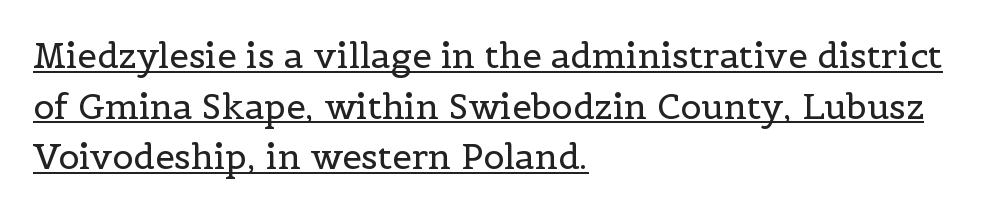
Q: Is the text bold? A: No.
Q: Is the text italic (slanted)? A: No, it is upright.
Q: Is the typeface a serif or a sans-serif typeface? A: Serif.
Q: Is the text underlined? A: Yes.
Q: How is the paragraph aligned? A: Left-aligned.
Q: Is the spacing between letters normal or unusually wide? A: Normal.
Q: Is the spacing between lines tight, normal or loose? A: Normal.
Q: Width (condensed, normal, or wide)? A: Normal.
Q: x-height? A: Medium.
Q: Monospaced? A: No.
